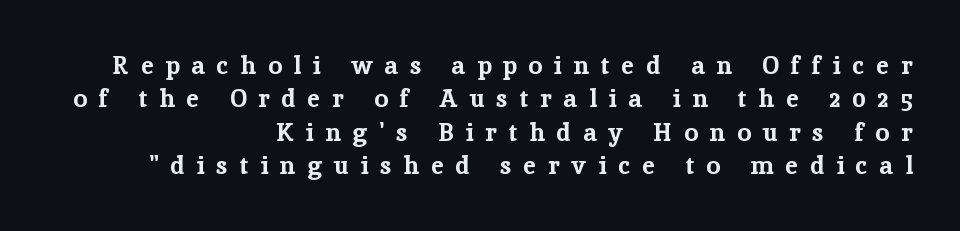
The image shows 25 px bold type, upright; set right-aligned, normal line spacing (1.34x), unusually wide letter spacing (+0.48 em), not underlined.
